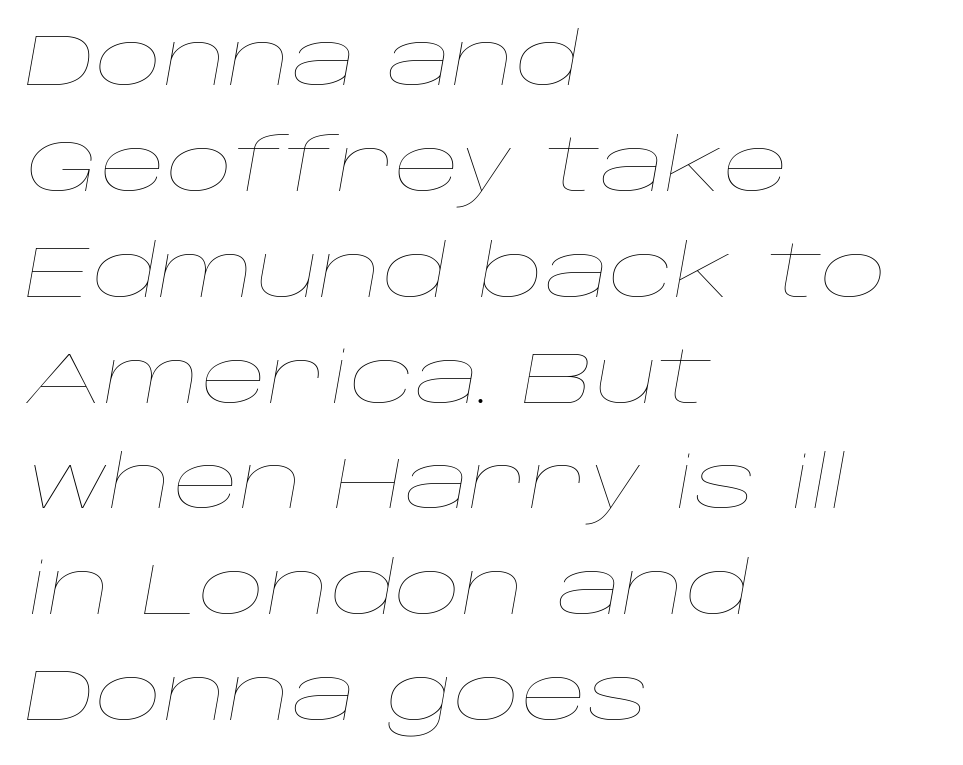
Q: Is the text bold? A: No.
Q: Is the text italic (slanted)? A: Yes, it leans right by about 10 degrees.
Q: Is the text underlined? A: No.
Q: How is the paragraph aligned? A: Left-aligned.
Q: Is the spacing between letters normal or unusually wide? A: Normal.
Q: Is the spacing between lines tight, normal or loose? A: Normal.
Q: Width (condensed, normal, or wide)? A: Wide.
Q: Stroke contrast? A: Low.
Q: x-height? A: Large.
Q: Monospaced? A: No.
